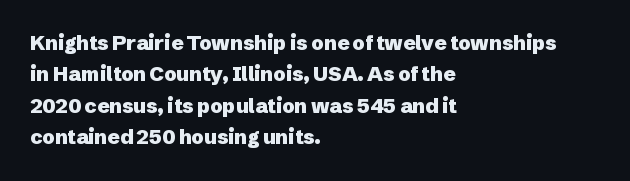
Ascenders rise straight up at ninety degrees. Just letters on the line, the space beneath them empty. Normally led — the rows are evenly, conventionally spaced. Here the glyphs are tracked normally, forming tight word shapes. The characters look thick and weighty, a clear bold.
